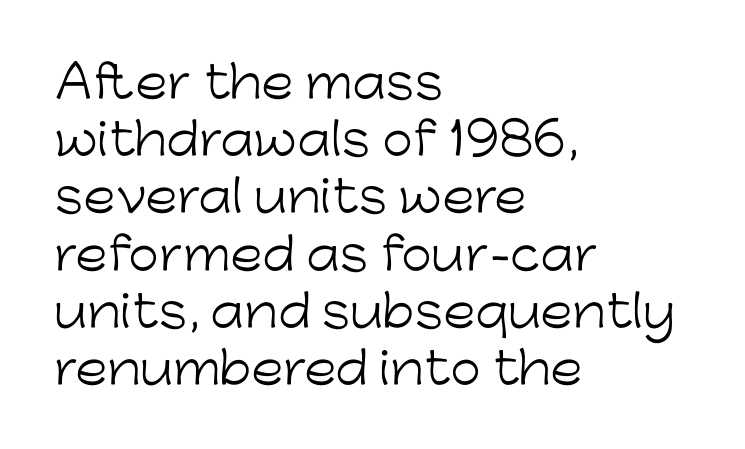
Q: Is the text bold? A: No.
Q: Is the text italic (slanted)? A: No, it is upright.
Q: Is the typeface a serif or a sans-serif typeface? A: Sans-serif.
Q: Is the text underlined? A: No.
Q: How is the paragraph aligned? A: Left-aligned.
Q: Is the spacing between letters normal or unusually wide? A: Normal.
Q: Is the spacing between lines tight, normal or loose? A: Normal.
Q: Width (condensed, normal, or wide)? A: Normal.
Q: Stroke contrast? A: Low.
Q: x-height? A: Medium.
Q: Monospaced? A: No.
